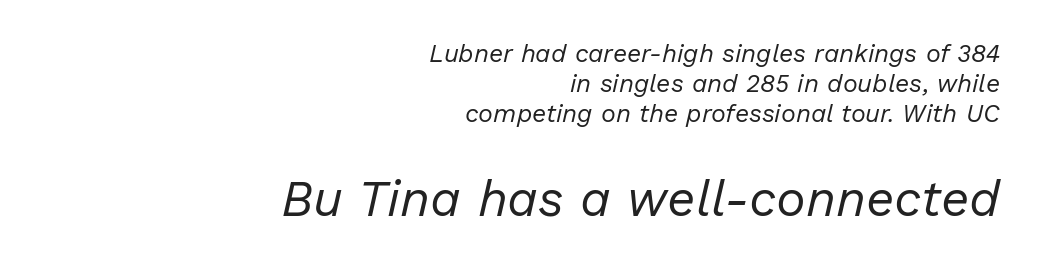
Is the letter spacing exaggerated? No — it looks like the ordinary default. Heaviness? Minimal to ordinary, like unemphasized prose. The setting favours the right margin, as signatures and pull-quotes sometimes do. The words here are not underlined. Character widths vary here, with narrow letters taking less room than wide ones.
